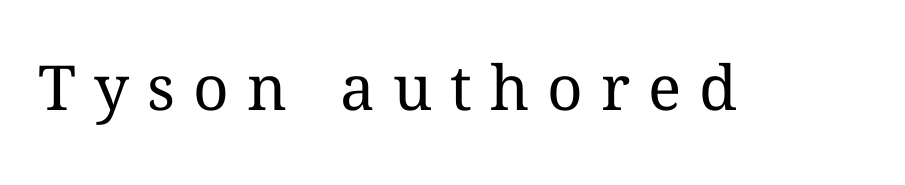
Q: Is the text bold? A: No.
Q: Is the text italic (slanted)? A: No, it is upright.
Q: Is the text underlined? A: No.
Q: Is the spacing between letters normal or unusually wide? A: Unusually wide.
Q: Width (condensed, normal, or wide)? A: Normal.
Q: Stroke contrast? A: Medium.
Q: x-height? A: Medium.
Q: Monospaced? A: No.
